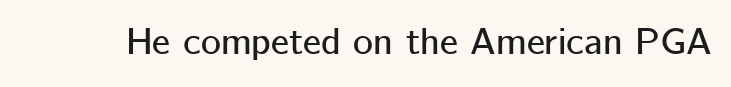
The string is rendered with underlining switched off. Is this a sans? Yes — the strokes have no serifs. Character widths vary here, with narrow letters taking less room than wide ones. Posture: vertical. These lines keep a tight, regular rhythm from letter to letter.
